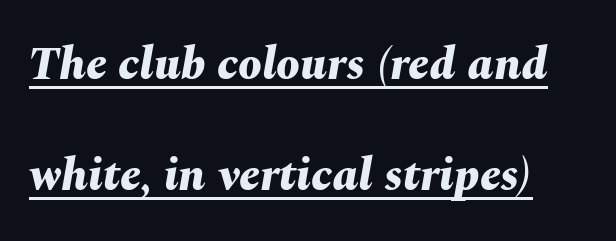
A typesetter would call this proportional, since set widths differ per character. Descenders here cross a horizontal rule under the line. A great deal of white space separates one row of letters from the next. Tracking value appears to be zero — textbook default spacing. Looking at the ascenders, they clearly lean.
